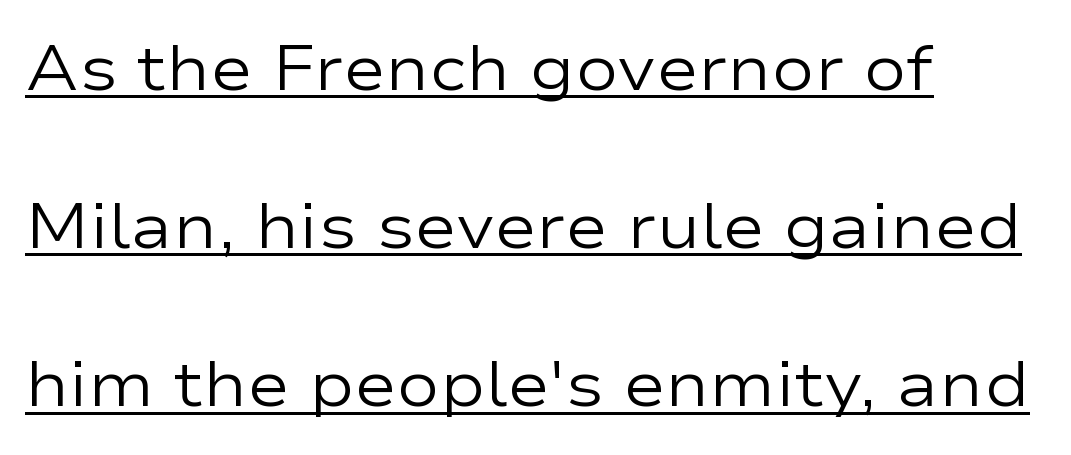
Q: Is the text bold? A: No.
Q: Is the text italic (slanted)? A: No, it is upright.
Q: Is the typeface a serif or a sans-serif typeface? A: Sans-serif.
Q: Is the text underlined? A: Yes.
Q: How is the paragraph aligned? A: Left-aligned.
Q: Is the spacing between letters normal or unusually wide? A: Normal.
Q: Is the spacing between lines tight, normal or loose? A: Loose.
Q: Width (condensed, normal, or wide)? A: Wide.
Q: Stroke contrast? A: Low.
Q: x-height? A: Medium.
Q: Monospaced? A: No.
